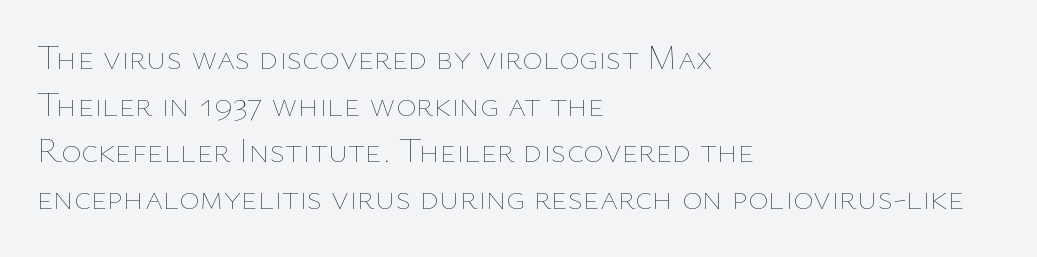
Q: Is the text bold? A: No.
Q: Is the text italic (slanted)? A: No, it is upright.
Q: Is the text underlined? A: No.
Q: How is the paragraph aligned? A: Left-aligned.
Q: Is the spacing between letters normal or unusually wide? A: Normal.
Q: Is the spacing between lines tight, normal or loose? A: Normal.
Q: Width (condensed, normal, or wide)? A: Normal.
Q: Stroke contrast? A: Low.
Q: x-height? A: Medium.
Q: Monospaced? A: No.
